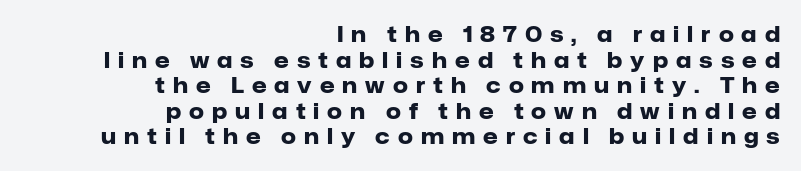
{"italic": "no", "bold": "yes", "underline": "no", "align": "right", "line_spacing_ratio": 1.22, "letter_spacing": "wide", "letter_spacing_em": 0.38, "glyph_px": 21}
